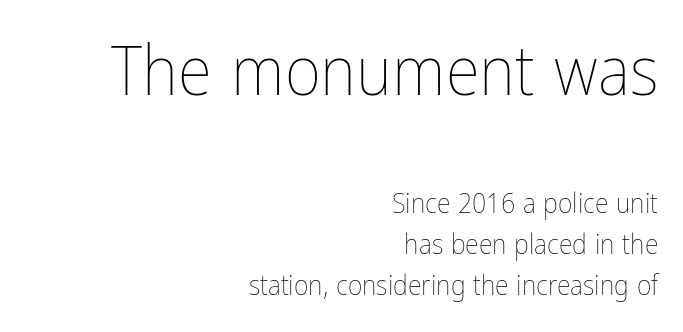
{"italic": "no", "bold": "no", "weight": "thin", "width": "condensed", "stroke_contrast": "low", "x_height": "medium", "monospaced": "no", "underline": "no", "align": "right", "line_spacing": "normal", "line_spacing_ratio": 1.48, "letter_spacing": "normal", "letter_spacing_em": 0.0, "larger_block": "first", "size_ratio": 2.5, "glyph_px": 70}
